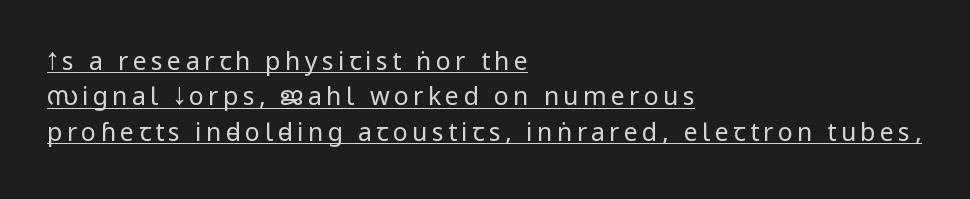
These characters rest on top of a visible drawn line. The characters are drawn with everyday or finer stroke widths. The paragraph has a hard left edge and a soft right edge. Quick note: interline space is typical. Ascenders rise straight up at ninety degrees.
